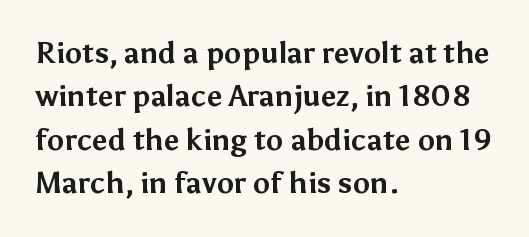
Q: Is the text bold? A: Yes.
Q: Is the text italic (slanted)? A: No, it is upright.
Q: Is the typeface a serif or a sans-serif typeface? A: Sans-serif.
Q: Is the text underlined? A: No.
Q: How is the paragraph aligned? A: Left-aligned.
Q: Is the spacing between letters normal or unusually wide? A: Normal.
Q: Is the spacing between lines tight, normal or loose? A: Normal.
Q: Width (condensed, normal, or wide)? A: Normal.
Q: Stroke contrast? A: Medium.
Q: x-height? A: Medium.
Q: Monospaced? A: No.
